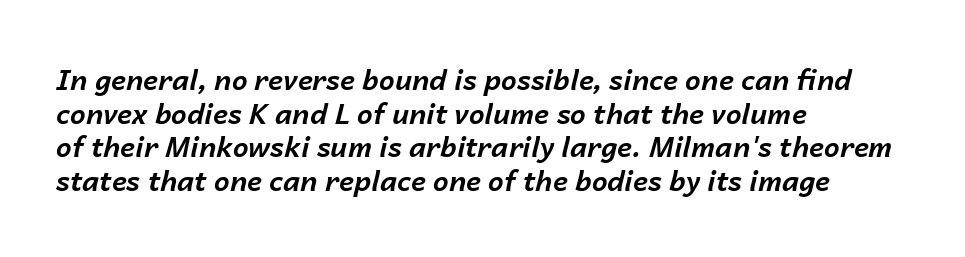
{"italic": "yes", "lean": "right", "slant_degrees": 14, "bold": "yes", "weight": "bold", "width": "normal", "stroke_contrast": "low", "x_height": "medium", "monospaced": "no", "underline": "no", "align": "left", "line_spacing_ratio": 1.2, "letter_spacing": "normal", "letter_spacing_em": 0.0, "glyph_px": 28}
